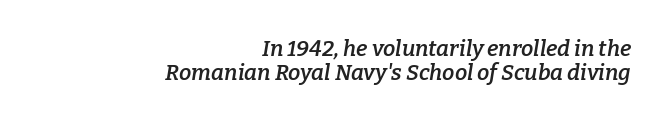
{"italic": "yes", "lean": "right", "slant_degrees": 9, "bold": "semi", "underline": "no", "align": "right", "line_spacing": "tight", "line_spacing_ratio": 1.07, "letter_spacing": "normal", "letter_spacing_em": 0.0, "glyph_px": 22}
